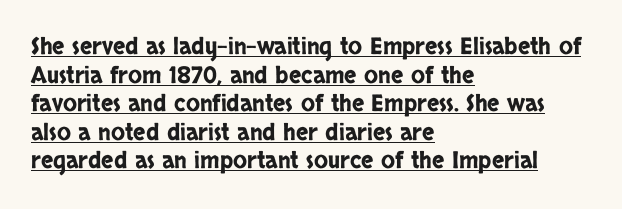
The rendering anchors every line to the left-hand side. Glyph-to-glyph distance matches everyday printed text. The typography opts for an upright posture over an oblique one. Caption: lettering with a line underneath.
